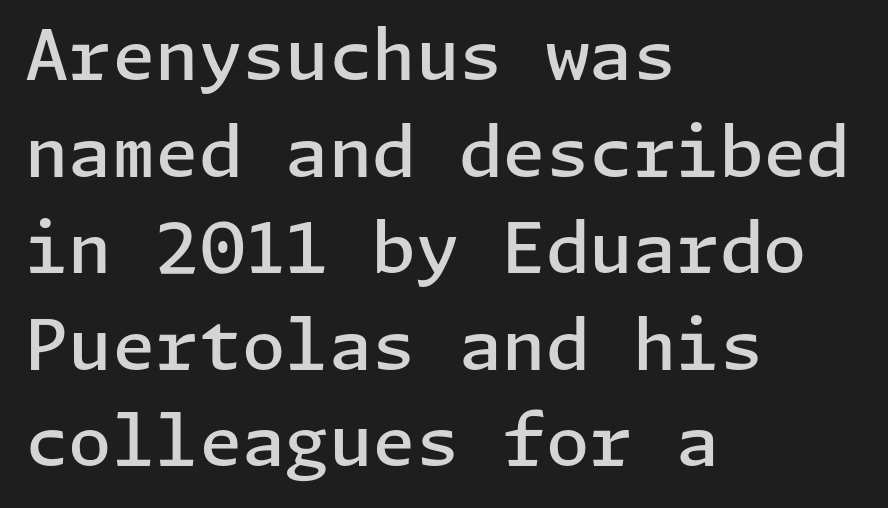
Q: Is the text bold? A: Semi-bold.
Q: Is the text italic (slanted)? A: No, it is upright.
Q: Is the typeface a serif or a sans-serif typeface? A: Sans-serif.
Q: Is the text underlined? A: No.
Q: How is the paragraph aligned? A: Left-aligned.
Q: Is the spacing between letters normal or unusually wide? A: Normal.
Q: Is the spacing between lines tight, normal or loose? A: Normal.
Q: Width (condensed, normal, or wide)? A: Normal.
Q: Stroke contrast? A: Low.
Q: x-height? A: Medium.
